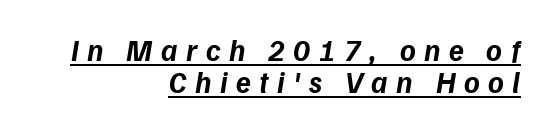
The image shows 30 px bold type, italic (leaning right); set right-aligned, tight line spacing (1.06x), unusually wide letter spacing (+0.28 em), underlined; low stroke contrast and a medium x-height.
